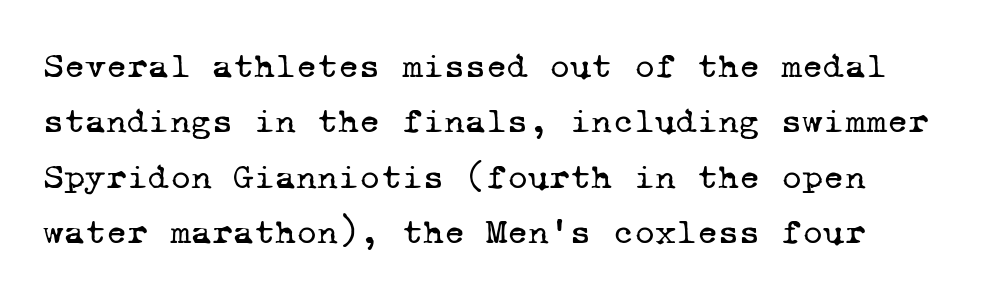
The passage shown has conventional tracking throughout. Words float on clear page, feet unadorned. Classification — serif. The line-height multiplier appears to be the usual default. Monospaced: the letters line up in strict vertical columns. Stroke mass is kept to a normal reading level or below.
